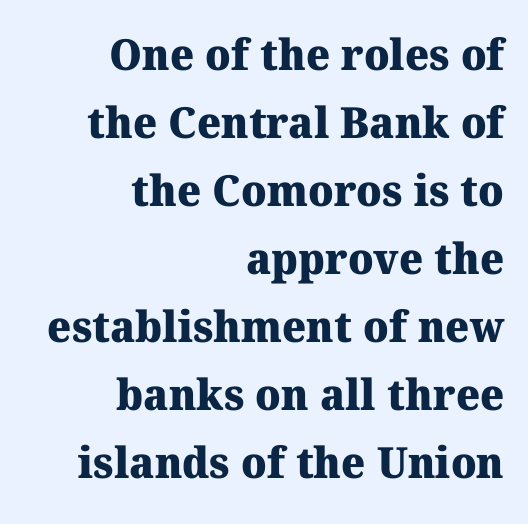
The face used here is proportionally spaced, like ordinary book or web type. Does extra space separate the letters? No, they use regular spacing. Each glyph is drawn with heavy, bold strokes. The leading is moderate, giving the passage an even texture. Horizontally, the lines are justified to the trailing edge only. Is this a sans? No — the strokes have serifs.
